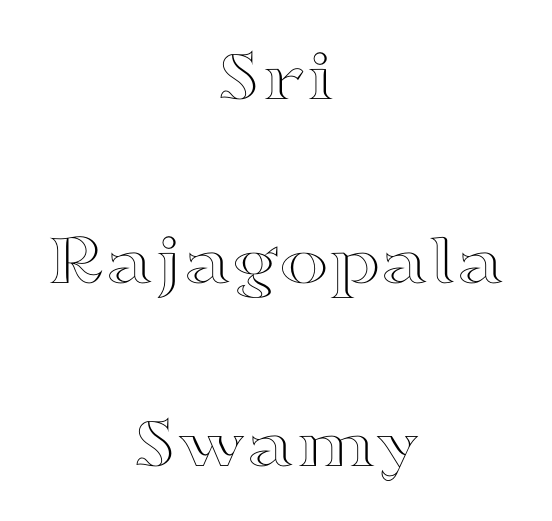
The image shows 75 px wide type, upright; set centered, loose line spacing (2.45x), normal letter spacing, not underlined; a medium x-height.
